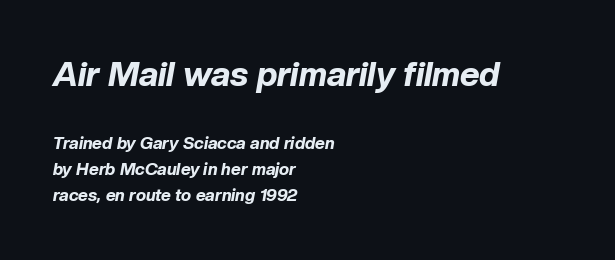
The image shows 34 px bold type, italic (leaning right); set left-aligned, normal line spacing (1.53x), normal letter spacing, not underlined; the first (top) block is 2.0x larger; low stroke contrast and a medium x-height.
